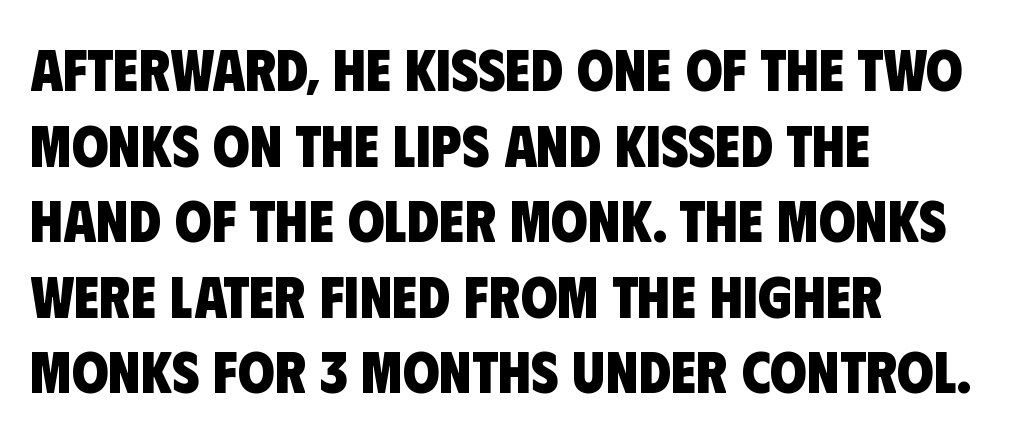
The text was rendered using a sans face with plain stroke endings. Varying glyph widths throughout — classic text-font behaviour. The space beneath each line is pristine and unruled. The horizontal fit of the characters is conventional and even.
